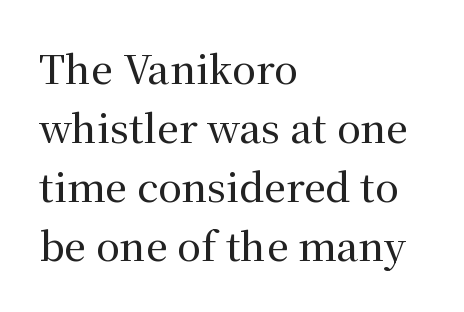
Q: Is the text italic (slanted)? A: No, it is upright.
Q: Is the typeface a serif or a sans-serif typeface? A: Serif.
Q: Is the text underlined? A: No.
Q: How is the paragraph aligned? A: Left-aligned.
Q: Is the spacing between letters normal or unusually wide? A: Normal.
Q: Is the spacing between lines tight, normal or loose? A: Normal.
Q: Width (condensed, normal, or wide)? A: Normal.
Q: Stroke contrast? A: Medium.
Q: x-height? A: Medium.
Q: Monospaced? A: No.
